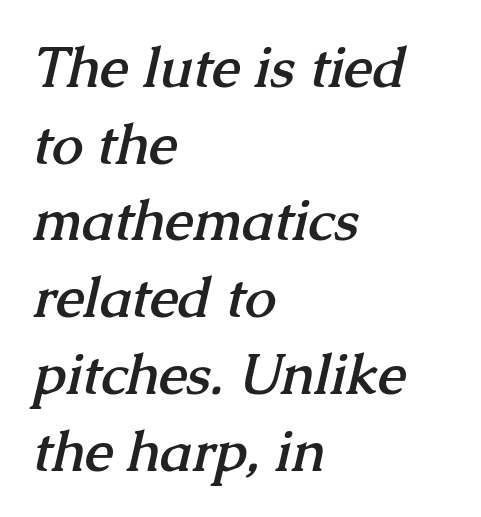
Q: Is the text bold? A: Yes.
Q: Is the typeface a serif or a sans-serif typeface? A: Serif.
Q: Is the text underlined? A: No.
Q: How is the paragraph aligned? A: Left-aligned.
Q: Is the spacing between letters normal or unusually wide? A: Normal.
Q: Is the spacing between lines tight, normal or loose? A: Normal.
Q: Width (condensed, normal, or wide)? A: Normal.
Q: Stroke contrast? A: Medium.
Q: x-height? A: Medium.
Q: Monospaced? A: No.
